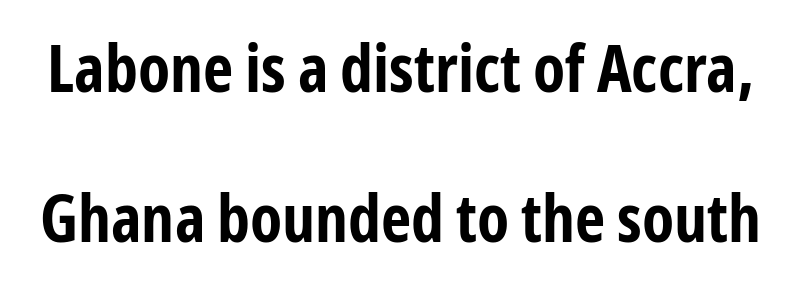
Q: Is the text bold? A: Yes.
Q: Is the text italic (slanted)? A: No, it is upright.
Q: Is the typeface a serif or a sans-serif typeface? A: Sans-serif.
Q: Is the text underlined? A: No.
Q: Is the spacing between letters normal or unusually wide? A: Normal.
Q: Is the spacing between lines tight, normal or loose? A: Loose.
Q: Width (condensed, normal, or wide)? A: Condensed.
Q: Stroke contrast? A: Low.
Q: x-height? A: Medium.
Q: Monospaced? A: No.
